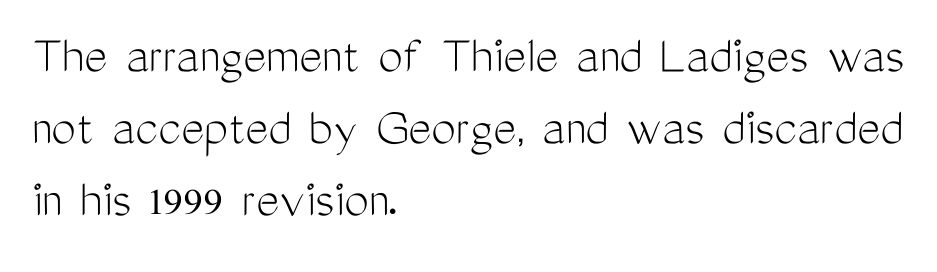
Q: Is the text bold? A: No.
Q: Is the text italic (slanted)? A: No, it is upright.
Q: Is the typeface a serif or a sans-serif typeface? A: Sans-serif.
Q: Is the text underlined? A: No.
Q: How is the paragraph aligned? A: Left-aligned.
Q: Is the spacing between letters normal or unusually wide? A: Normal.
Q: Is the spacing between lines tight, normal or loose? A: Normal.
Q: Width (condensed, normal, or wide)? A: Condensed.
Q: Stroke contrast? A: Medium.
Q: x-height? A: Medium.
Q: Monospaced? A: No.
